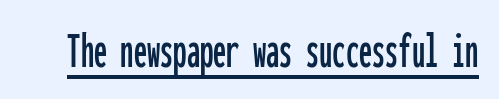
{"serif": "no", "italic": "no", "width": "condensed", "stroke_contrast": "low", "x_height": "medium", "monospaced": "yes", "underline": "yes", "letter_spacing": "normal", "letter_spacing_em": 0.0, "glyph_px": 53}
